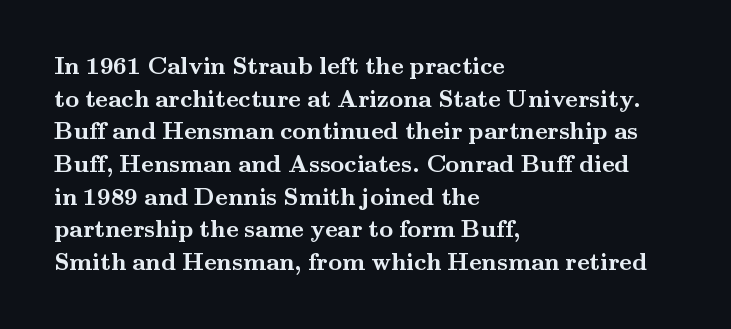
Q: Is the text bold? A: Yes.
Q: Is the text italic (slanted)? A: No, it is upright.
Q: Is the text underlined? A: No.
Q: How is the paragraph aligned? A: Left-aligned.
Q: Is the spacing between letters normal or unusually wide? A: Normal.
Q: Is the spacing between lines tight, normal or loose? A: Normal.
